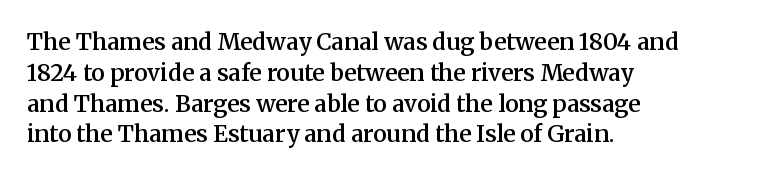
The image shows 23 px text type, upright; set left-aligned, normal line spacing (1.34x), normal letter spacing, not underlined.
